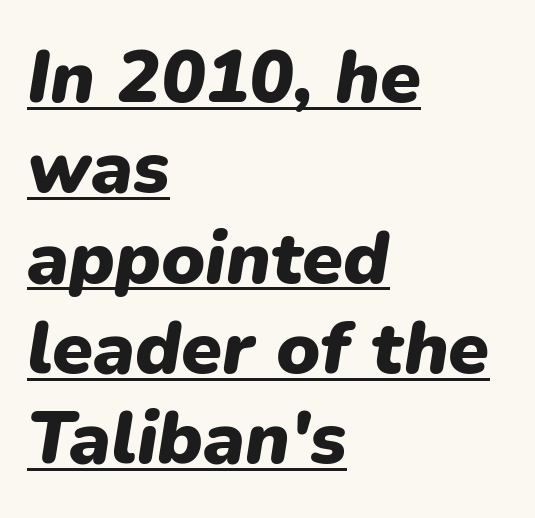
{"italic": "yes", "lean": "right", "slant_degrees": 9, "bold": "yes", "weight": "heavy", "width": "normal", "stroke_contrast": "low", "x_height": "medium", "monospaced": "no", "underline": "yes", "align": "left", "line_spacing_ratio": 1.22, "letter_spacing": "normal", "letter_spacing_em": 0.0, "glyph_px": 74}
